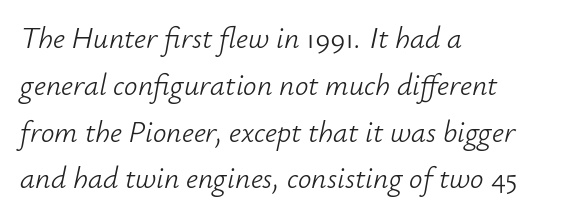
{"italic": "yes", "lean": "right", "slant_degrees": 12, "bold": "no", "weight": "light", "width": "normal", "stroke_contrast": "low", "x_height": "small", "monospaced": "no", "underline": "no", "align": "left", "line_spacing": "normal", "line_spacing_ratio": 1.56, "letter_spacing": "normal", "letter_spacing_em": 0.0, "glyph_px": 30}
